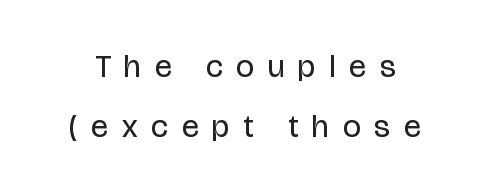
{"serif": "no", "italic": "no", "bold": "no", "weight": "regular", "width": "condensed", "stroke_contrast": "low", "x_height": "large", "monospaced": "no", "underline": "no", "line_spacing_ratio": 1.87, "letter_spacing": "wide", "letter_spacing_em": 0.43, "glyph_px": 32}
